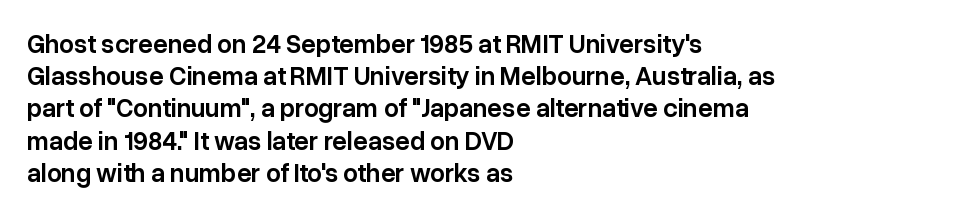
Italic? Not at all — the glyphs are vertical. The space beneath each line is pristine and unruled. Stems and bowls a touch heavier than normal — semibold. The paragraph shown leans on its left margin.
